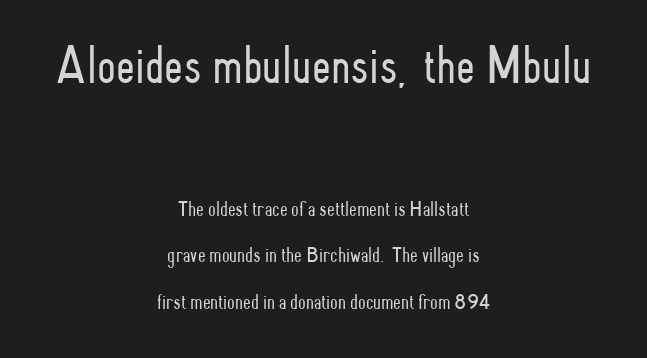
Typographically, this falls in the sans-serif category. Check the space under the baseline: it is left empty. A typesetter would call this proportional, since set widths differ per character. The lettering holds an erect, upright posture throughout.
